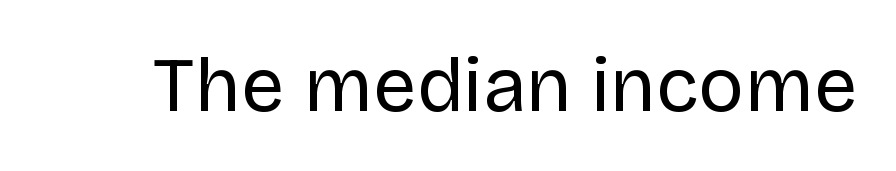
{"serif": "no", "italic": "no", "bold": "no", "weight": "regular", "width": "normal", "stroke_contrast": "low", "x_height": "large", "monospaced": "no", "underline": "no", "letter_spacing": "normal", "letter_spacing_em": 0.0, "glyph_px": 77}
